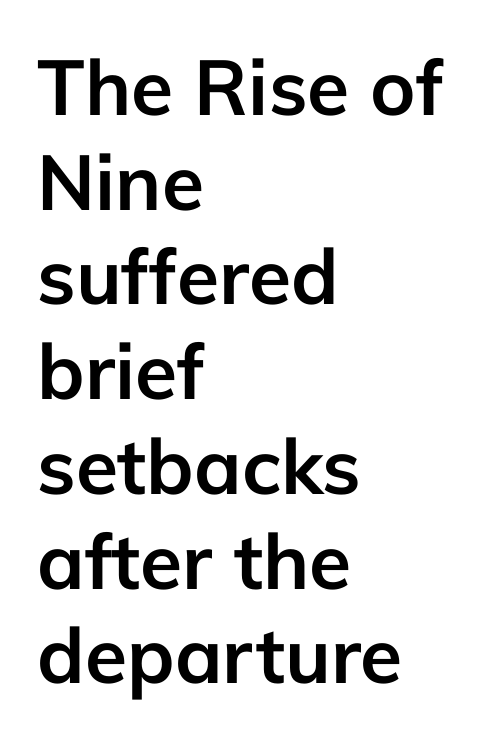
Q: Is the text bold? A: Yes.
Q: Is the text italic (slanted)? A: No, it is upright.
Q: Is the typeface a serif or a sans-serif typeface? A: Sans-serif.
Q: Is the text underlined? A: No.
Q: How is the paragraph aligned? A: Left-aligned.
Q: Is the spacing between letters normal or unusually wide? A: Normal.
Q: Width (condensed, normal, or wide)? A: Normal.
Q: Stroke contrast? A: Low.
Q: x-height? A: Medium.
Q: Monospaced? A: No.
